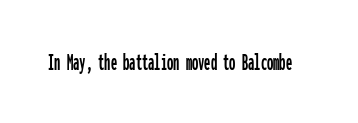
Q: Is the text italic (slanted)? A: No, it is upright.
Q: Is the text underlined? A: No.
Q: Is the spacing between letters normal or unusually wide? A: Normal.
